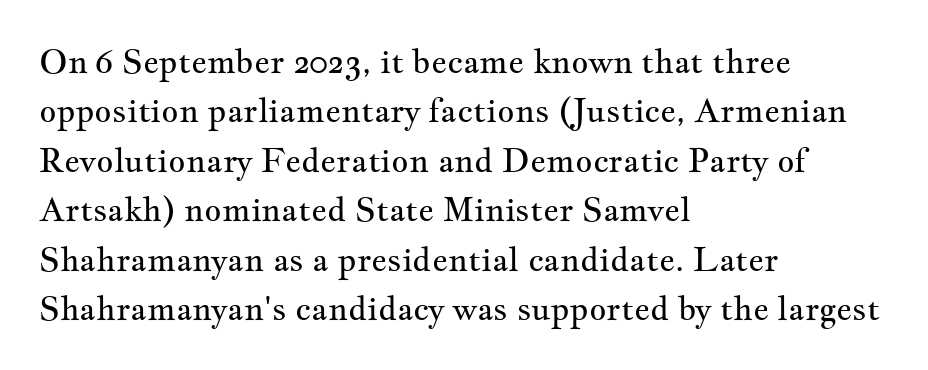
Rows of type keep a routine distance in the vertical direction. Notice how the passage keeps a crisp vertical edge on the left only. The space directly below the letters is spotless. Nothing unusual about the tracking: characters are spaced as the font intends.
